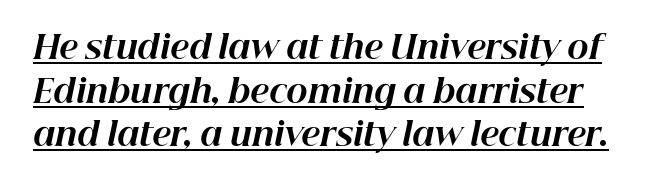
{"italic": "yes", "lean": "right", "slant_degrees": 12, "bold": "yes", "weight": "bold", "width": "normal", "stroke_contrast": "high", "x_height": "medium", "monospaced": "no", "underline": "yes", "line_spacing": "normal", "line_spacing_ratio": 1.36, "letter_spacing": "normal", "letter_spacing_em": 0.0, "glyph_px": 32}
